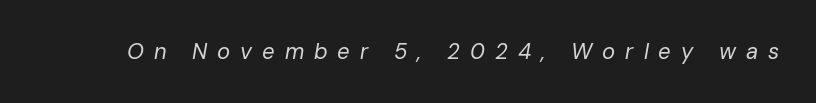
The image shows 22 px text type, italic (leaning right); set unusually wide letter spacing (+0.45 em), not underlined.
